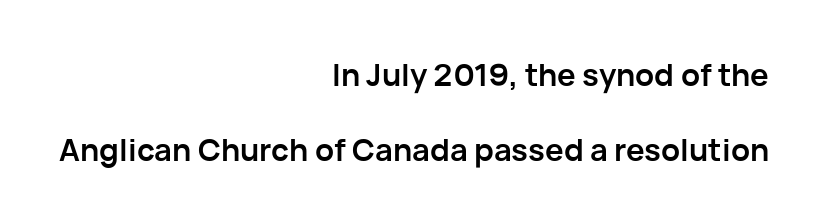
The image shows 31 px semibold sans-serif type, upright; set right-aligned, loose line spacing (2.41x), normal letter spacing, not underlined; low stroke contrast and a medium x-height.
